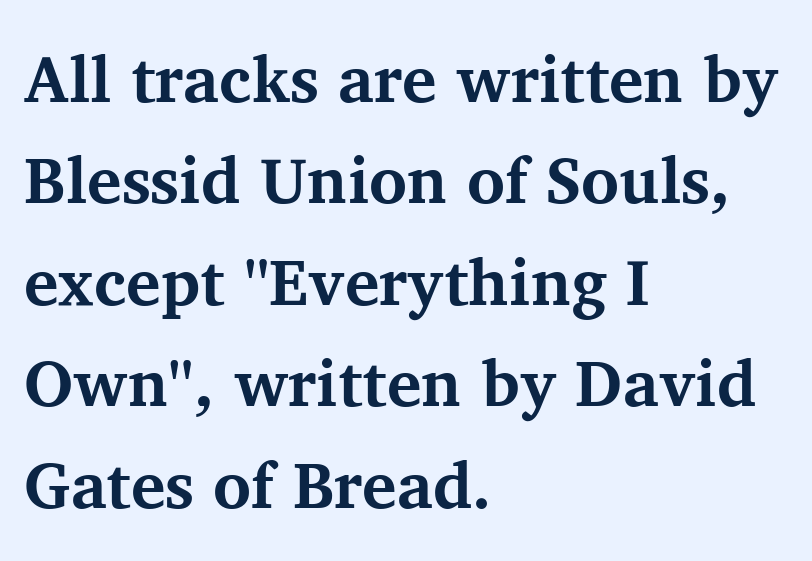
{"serif": "yes", "italic": "no", "bold": "yes", "weight": "bold", "width": "normal", "stroke_contrast": "medium", "x_height": "medium", "monospaced": "no", "underline": "no", "align": "left", "line_spacing": "normal", "line_spacing_ratio": 1.56, "letter_spacing": "normal", "letter_spacing_em": 0.0, "glyph_px": 65}
